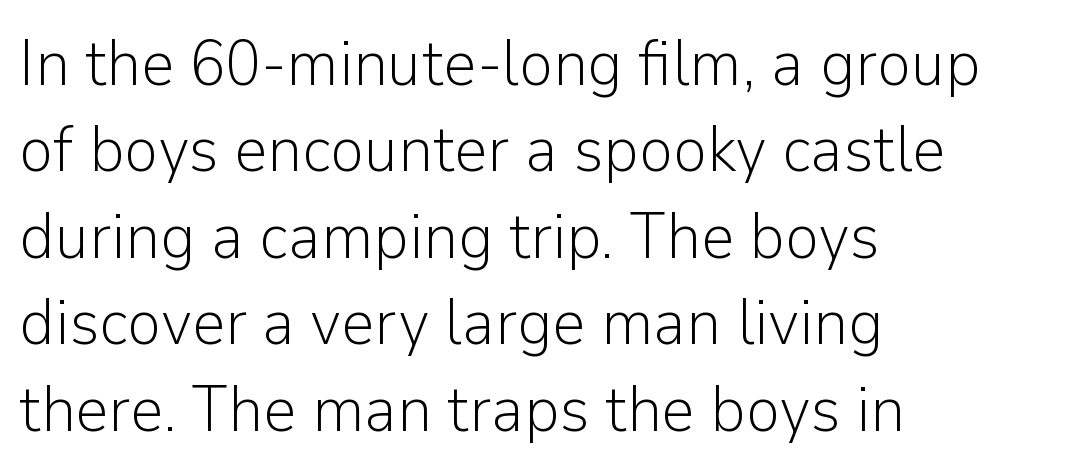
Q: Is the text bold? A: No.
Q: Is the text italic (slanted)? A: No, it is upright.
Q: Is the typeface a serif or a sans-serif typeface? A: Sans-serif.
Q: Is the text underlined? A: No.
Q: How is the paragraph aligned? A: Left-aligned.
Q: Is the spacing between letters normal or unusually wide? A: Normal.
Q: Is the spacing between lines tight, normal or loose? A: Normal.
Q: Width (condensed, normal, or wide)? A: Normal.
Q: Stroke contrast? A: Low.
Q: x-height? A: Medium.
Q: Monospaced? A: No.
